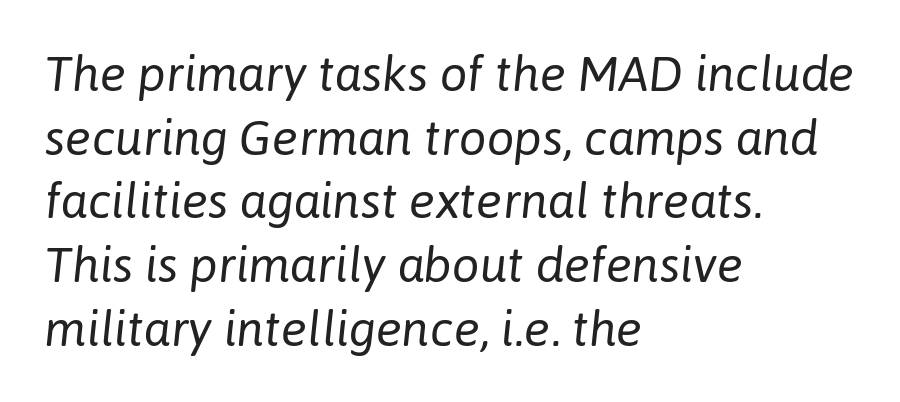
Tracking value appears to be zero — textbook default spacing. The typesetting does not lean heavy: it is not bold. The letters advance in unequal steps, a hallmark of proportional type. Where is the straight margin? On the left.
